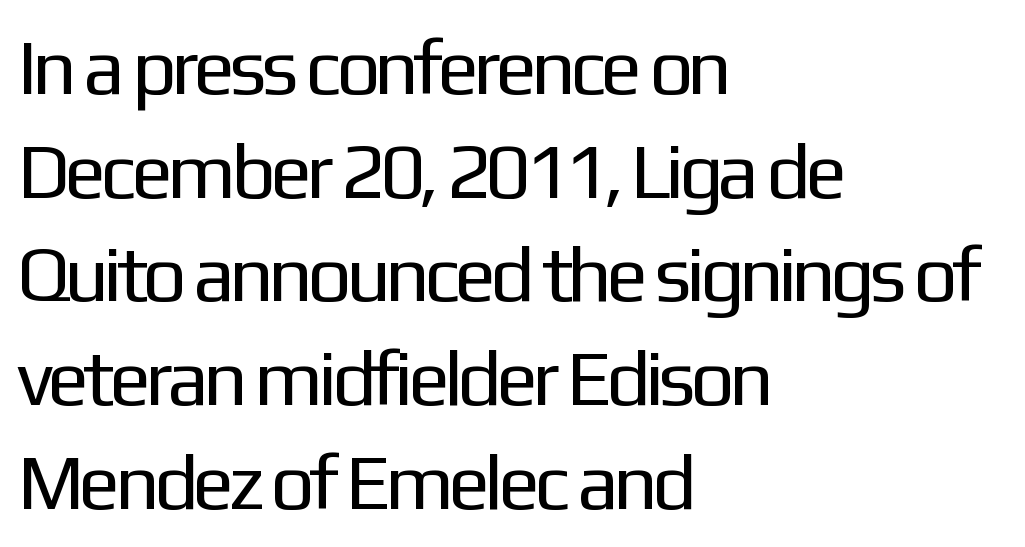
{"serif": "no", "italic": "no", "bold": "no", "weight": "regular", "width": "normal", "stroke_contrast": "low", "x_height": "medium", "monospaced": "no", "underline": "no", "align": "left", "line_spacing": "normal", "line_spacing_ratio": 1.33, "letter_spacing": "normal", "letter_spacing_em": 0.0, "glyph_px": 78}
